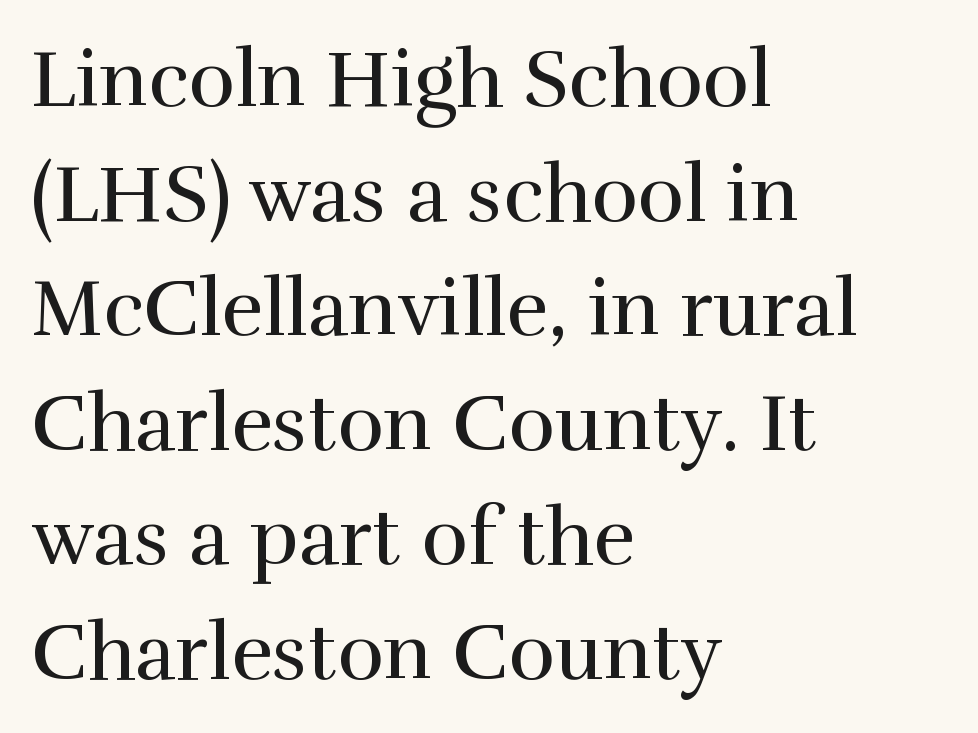
Q: Is the text bold? A: No.
Q: Is the text italic (slanted)? A: No, it is upright.
Q: Is the typeface a serif or a sans-serif typeface? A: Serif.
Q: Is the text underlined? A: No.
Q: How is the paragraph aligned? A: Left-aligned.
Q: Is the spacing between letters normal or unusually wide? A: Normal.
Q: Is the spacing between lines tight, normal or loose? A: Normal.
Q: Width (condensed, normal, or wide)? A: Normal.
Q: Stroke contrast? A: High.
Q: x-height? A: Medium.
Q: Monospaced? A: No.
